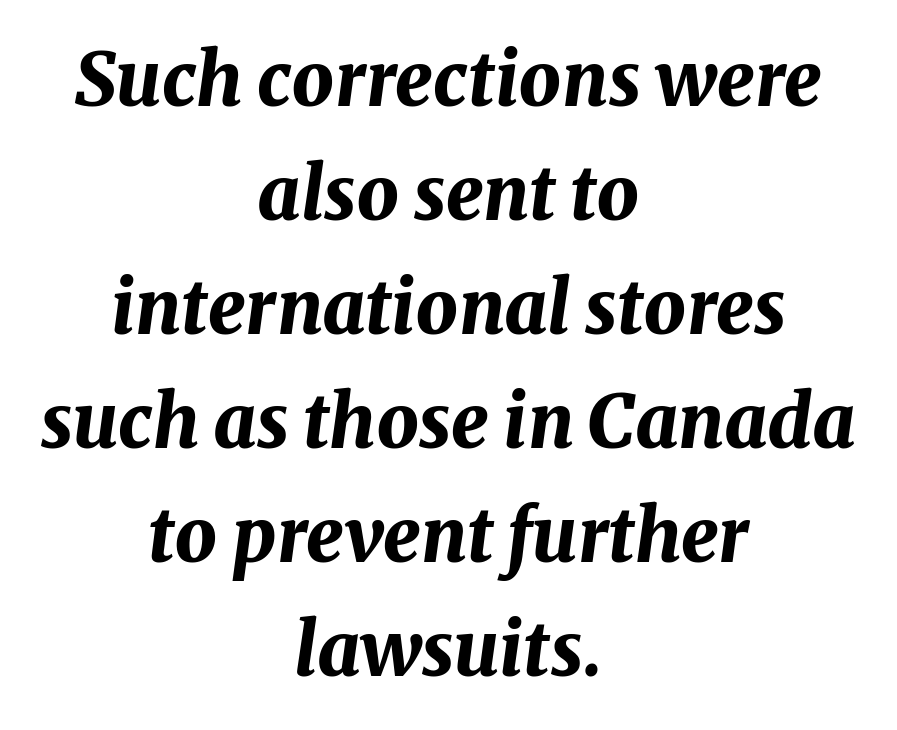
Q: Is the text bold? A: Yes.
Q: Is the text italic (slanted)? A: Yes, it leans right by about 8 degrees.
Q: Is the text underlined? A: No.
Q: How is the paragraph aligned? A: Centered.
Q: Is the spacing between letters normal or unusually wide? A: Normal.
Q: Is the spacing between lines tight, normal or loose? A: Normal.
Q: Width (condensed, normal, or wide)? A: Normal.
Q: Stroke contrast? A: Medium.
Q: x-height? A: Medium.
Q: Monospaced? A: No.
